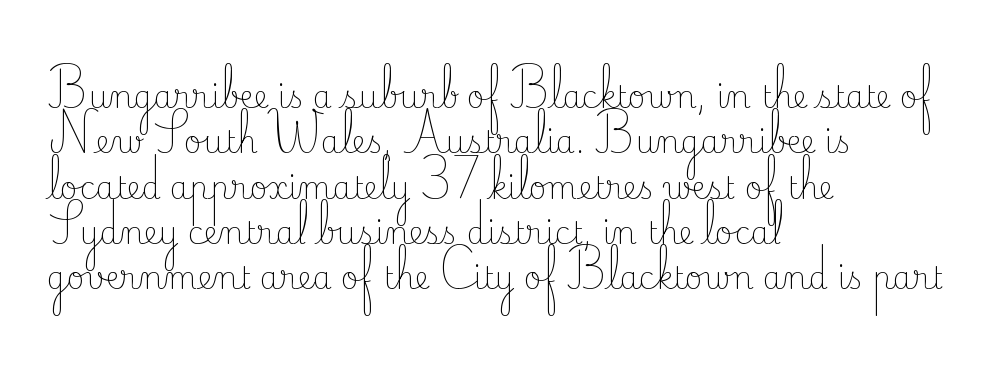
Q: Is the text bold? A: No.
Q: Is the text italic (slanted)? A: No, it is upright.
Q: Is the typeface a serif or a sans-serif typeface? A: Serif.
Q: Is the text underlined? A: No.
Q: How is the paragraph aligned? A: Left-aligned.
Q: Is the spacing between letters normal or unusually wide? A: Normal.
Q: Is the spacing between lines tight, normal or loose? A: Normal.
Q: Width (condensed, normal, or wide)? A: Normal.
Q: Stroke contrast? A: Low.
Q: x-height? A: Small.
Q: Monospaced? A: No.
